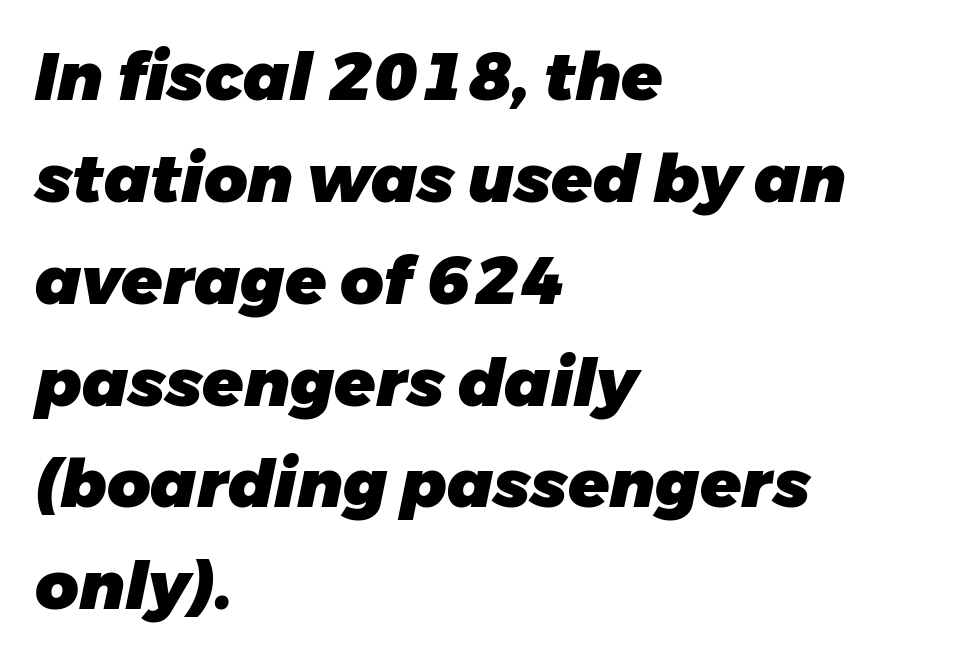
Q: Is the text bold? A: Yes.
Q: Is the text italic (slanted)? A: Yes, it leans right by about 11 degrees.
Q: Is the text underlined? A: No.
Q: How is the paragraph aligned? A: Left-aligned.
Q: Is the spacing between letters normal or unusually wide? A: Normal.
Q: Is the spacing between lines tight, normal or loose? A: Normal.
Q: Width (condensed, normal, or wide)? A: Normal.
Q: Stroke contrast? A: Low.
Q: x-height? A: Medium.
Q: Monospaced? A: No.
